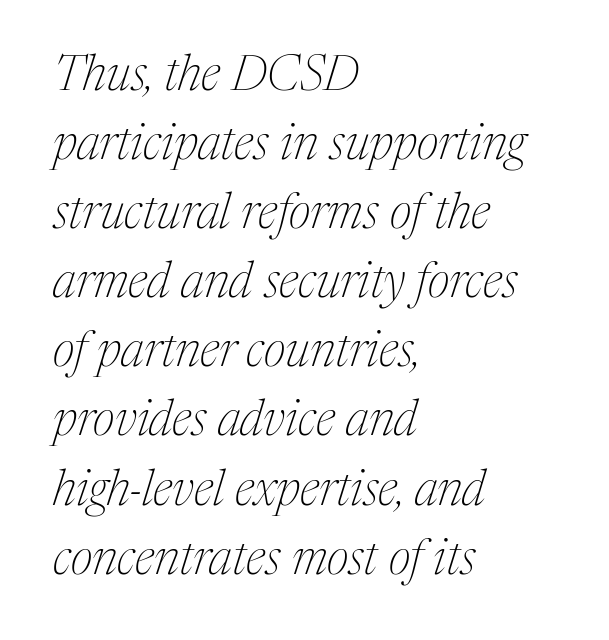
The image shows 49 px thin serif type, italic (leaning right); set left-aligned, normal line spacing (1.41x), normal letter spacing, not underlined; medium stroke contrast and a medium x-height.
